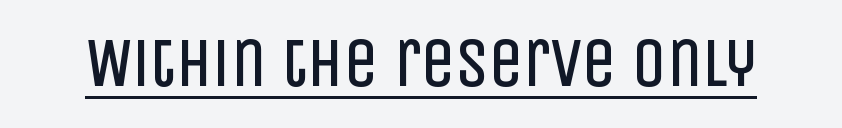
The image shows 68 px regular-weight, condensed sans-serif type, upright; set normal letter spacing, underlined; low stroke contrast and a large x-height.
